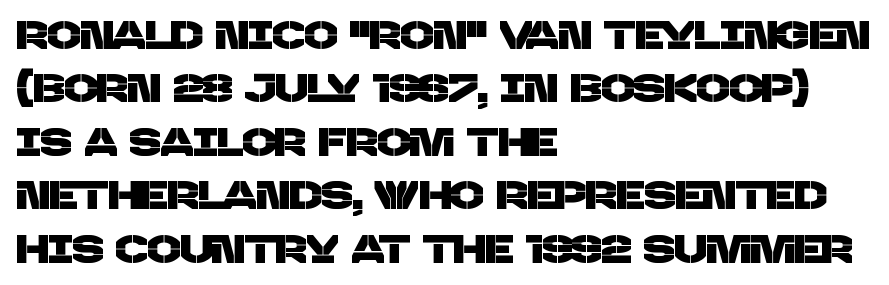
The image shows 39 px sans-serif type; set left-aligned, normal line spacing (1.37x), normal letter spacing, not underlined; low stroke contrast and a large x-height.
